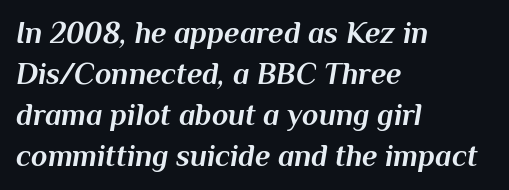
{"italic": "yes", "lean": "right", "slant_degrees": 10, "bold": "yes", "weight": "bold", "width": "normal", "stroke_contrast": "medium", "x_height": "medium", "monospaced": "no", "underline": "no", "align": "left", "line_spacing": "normal", "line_spacing_ratio": 1.37, "letter_spacing": "normal", "letter_spacing_em": 0.0, "glyph_px": 30}
